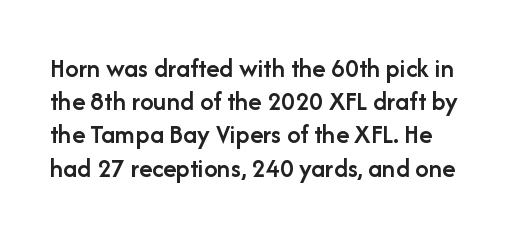
Q: Is the text bold? A: Semi-bold.
Q: Is the text italic (slanted)? A: No, it is upright.
Q: Is the text underlined? A: No.
Q: Is the spacing between letters normal or unusually wide? A: Normal.
